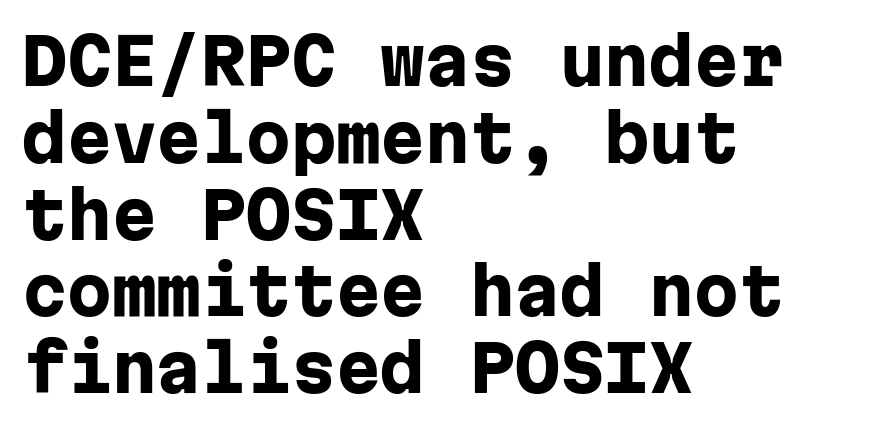
This sample uses a sans-serif face. Heft: maximum for text — a bold. Underlining? Definitely not there. Posture: upright roman.
